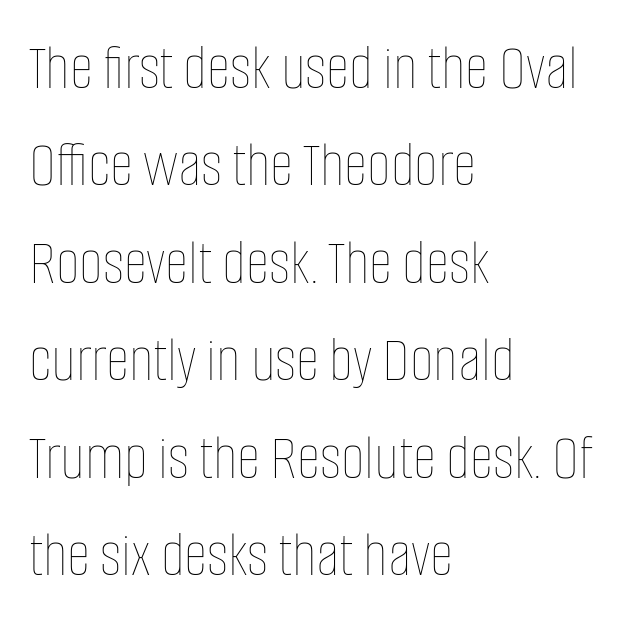
{"italic": "no", "bold": "no", "weight": "thin", "width": "condensed", "stroke_contrast": "low", "x_height": "large", "monospaced": "no", "underline": "no", "align": "left", "line_spacing": "normal", "line_spacing_ratio": 1.5, "letter_spacing": "normal", "letter_spacing_em": 0.0, "glyph_px": 65}
